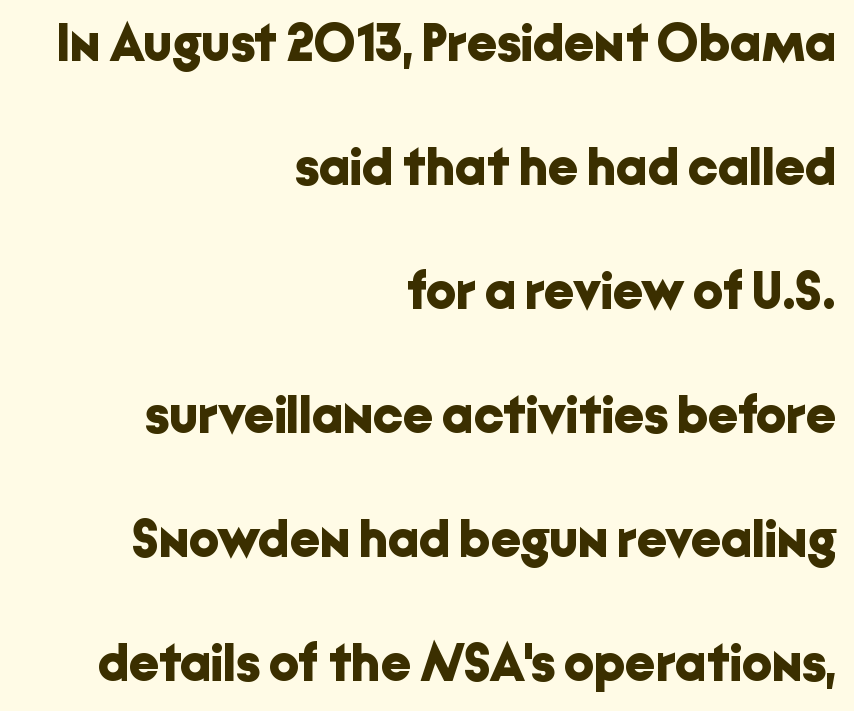
{"serif": "no", "italic": "no", "bold": "yes", "weight": "bold", "width": "normal", "stroke_contrast": "low", "x_height": "medium", "monospaced": "no", "underline": "no", "align": "right", "line_spacing": "loose", "line_spacing_ratio": 2.34, "letter_spacing": "normal", "letter_spacing_em": 0.0, "glyph_px": 53}
